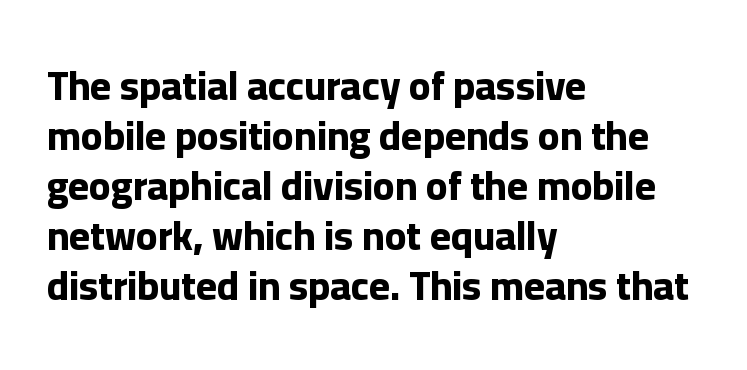
Q: Is the text bold? A: Yes.
Q: Is the text italic (slanted)? A: No, it is upright.
Q: Is the typeface a serif or a sans-serif typeface? A: Sans-serif.
Q: Is the text underlined? A: No.
Q: How is the paragraph aligned? A: Left-aligned.
Q: Is the spacing between letters normal or unusually wide? A: Normal.
Q: Is the spacing between lines tight, normal or loose? A: Normal.
Q: Width (condensed, normal, or wide)? A: Normal.
Q: Stroke contrast? A: Low.
Q: x-height? A: Medium.
Q: Monospaced? A: No.
